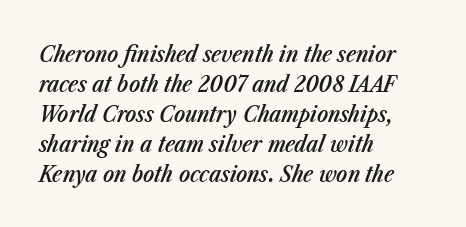
{"italic": "yes", "lean": "right", "slant_degrees": 23, "bold": "semi", "underline": "no", "align": "left", "line_spacing": "normal", "line_spacing_ratio": 1.3, "letter_spacing": "normal", "letter_spacing_em": 0.0, "glyph_px": 23}
